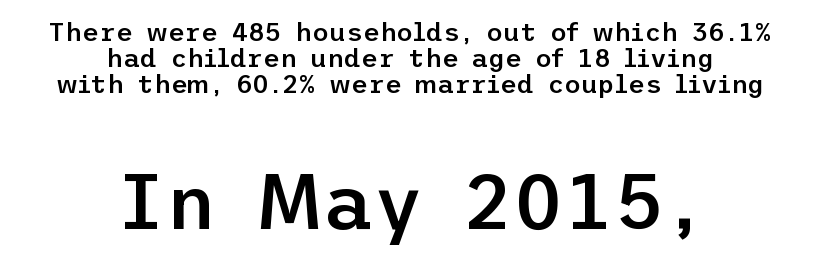
Q: Is the text bold? A: Semi-bold.
Q: Is the text italic (slanted)? A: No, it is upright.
Q: Is the typeface a serif or a sans-serif typeface? A: Sans-serif.
Q: Is the text underlined? A: No.
Q: How is the paragraph aligned? A: Centered.
Q: Is the spacing between letters normal or unusually wide? A: Normal.
Q: Is the spacing between lines tight, normal or loose? A: Tight.
Q: Which block of text is set in a larger size, the first (top) or the second (bottom)? A: The second (bottom) one.
Q: Width (condensed, normal, or wide)? A: Normal.
Q: Stroke contrast? A: Low.
Q: x-height? A: Medium.
